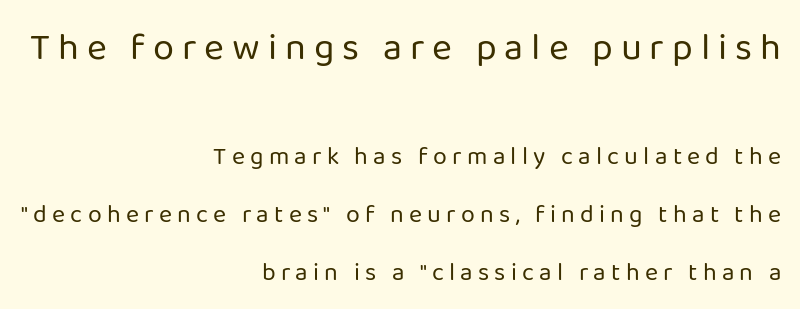
Q: Is the text bold? A: No.
Q: Is the text italic (slanted)? A: No, it is upright.
Q: Is the typeface a serif or a sans-serif typeface? A: Sans-serif.
Q: Is the text underlined? A: No.
Q: How is the paragraph aligned? A: Right-aligned.
Q: Is the spacing between letters normal or unusually wide? A: Unusually wide.
Q: Is the spacing between lines tight, normal or loose? A: Loose.
Q: Which block of text is set in a larger size, the first (top) or the second (bottom)? A: The first (top) one.
Q: Width (condensed, normal, or wide)? A: Normal.
Q: Stroke contrast? A: Low.
Q: x-height? A: Medium.
Q: Monospaced? A: No.
